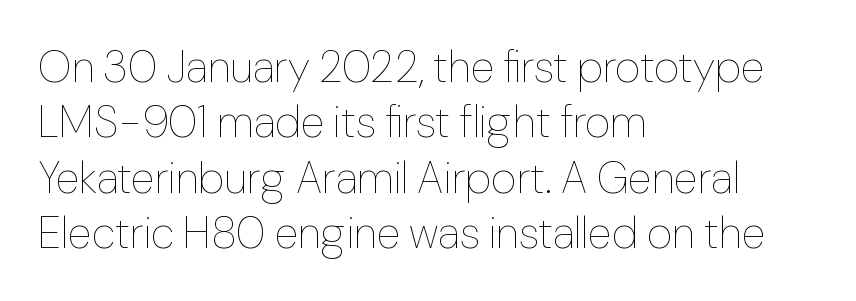
{"italic": "no", "bold": "no", "weight": "thin", "width": "normal", "stroke_contrast": "low", "x_height": "medium", "monospaced": "no", "underline": "no", "align": "left", "line_spacing": "normal", "line_spacing_ratio": 1.26, "letter_spacing": "normal", "letter_spacing_em": 0.0, "glyph_px": 44}
